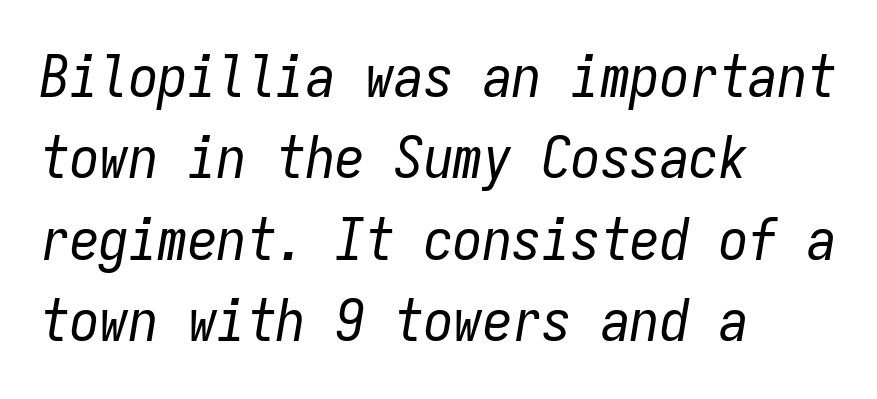
{"italic": "yes", "lean": "right", "slant_degrees": 9, "bold": "no", "weight": "regular", "width": "condensed", "stroke_contrast": "low", "x_height": "medium", "monospaced": "yes", "underline": "no", "align": "left", "line_spacing": "normal", "line_spacing_ratio": 1.38, "letter_spacing": "normal", "letter_spacing_em": 0.0, "glyph_px": 59}
